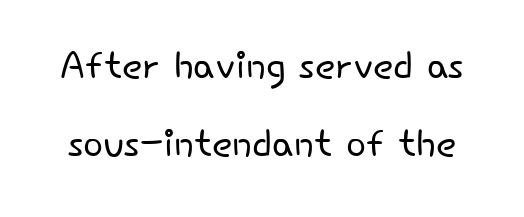
The image shows 53 px light sans-serif type, upright; set normal line spacing (1.48x), normal letter spacing, not underlined; low stroke contrast and a small x-height.
